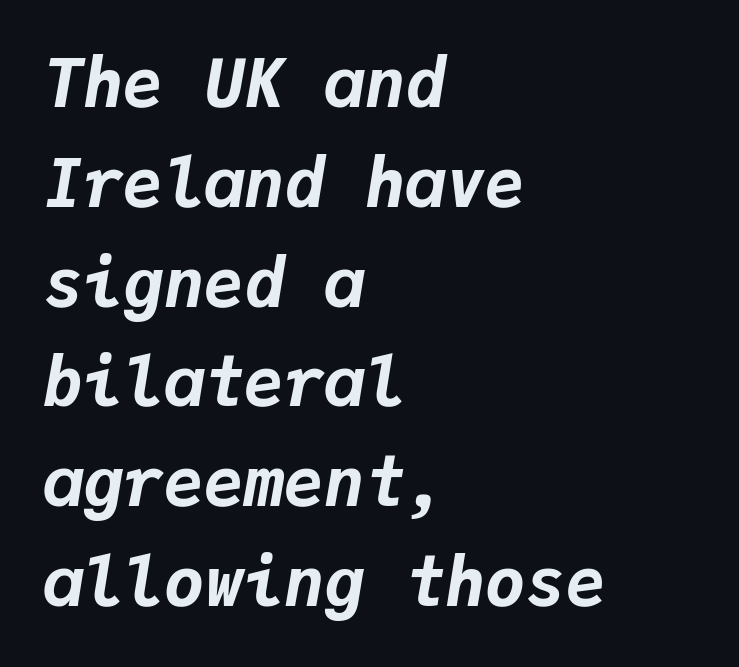
The image shows 67 px bold type, italic (leaning right), monospaced; set left-aligned, normal line spacing (1.49x), normal letter spacing, not underlined; low stroke contrast and a medium x-height.
